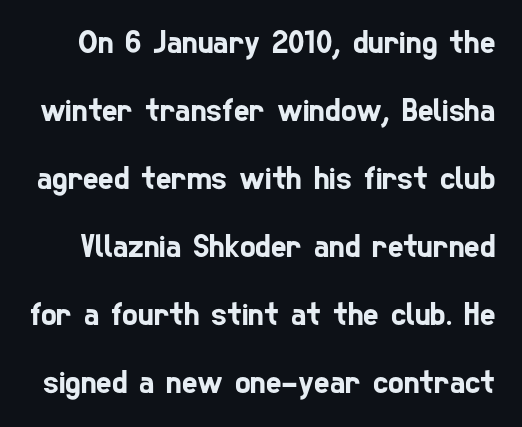
The image shows 33 px condensed sans-serif type; set loose line spacing (2.06x), normal letter spacing, not underlined; low stroke contrast and a medium x-height.
